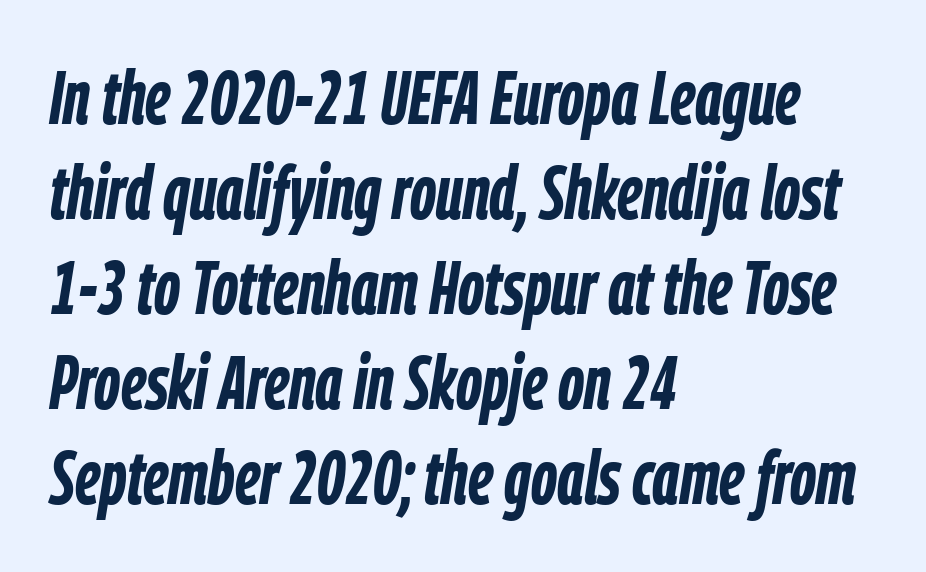
Q: Is the text bold? A: Yes.
Q: Is the text italic (slanted)? A: Yes, it leans right by about 9 degrees.
Q: Is the text underlined? A: No.
Q: How is the paragraph aligned? A: Left-aligned.
Q: Is the spacing between letters normal or unusually wide? A: Normal.
Q: Is the spacing between lines tight, normal or loose? A: Normal.
Q: Width (condensed, normal, or wide)? A: Condensed.
Q: Stroke contrast? A: Low.
Q: x-height? A: Medium.
Q: Monospaced? A: No.
